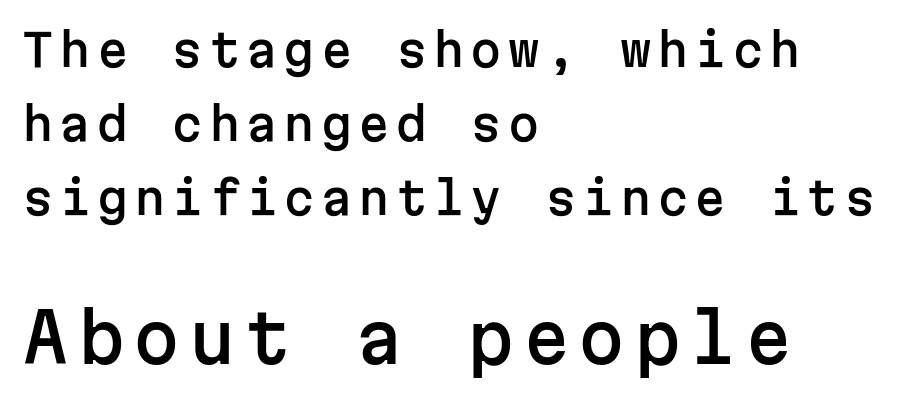
The image shows 67 px sans-serif type, upright, monospaced; set left-aligned, normal line spacing (1.64x), not underlined; the second (bottom) block is 1.49x larger; low stroke contrast and a medium x-height.
